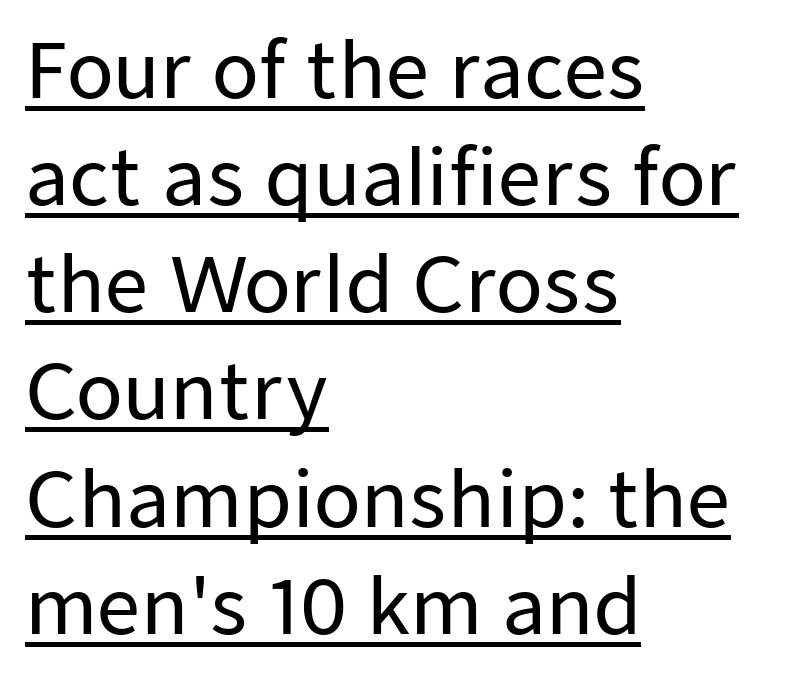
Line beginnings align vertically; line endings do not. Is this a fixed-width face? No — the glyphs have proportional, varying widths. How would I describe the line gaps? Plain and ordinary. No extra tracking has been applied to these lines. You can tell from the bare stems that sans-serif type was used. Ordinary non-slanted type is in use.
